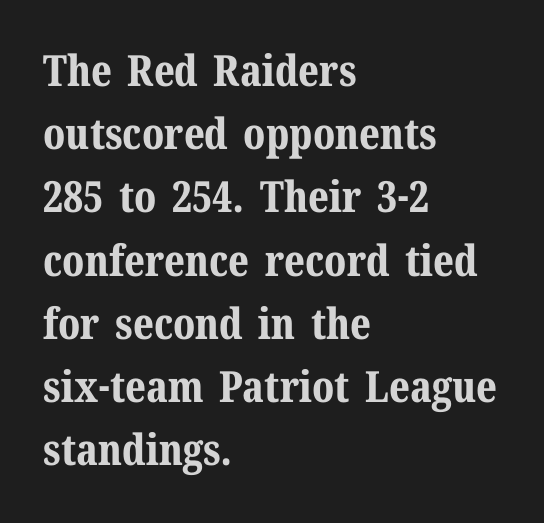
{"serif": "yes", "italic": "no", "bold": "yes", "weight": "bold", "width": "normal", "stroke_contrast": "medium", "x_height": "medium", "monospaced": "no", "underline": "no", "align": "left", "line_spacing": "normal", "line_spacing_ratio": 1.47, "letter_spacing": "normal", "letter_spacing_em": 0.0, "glyph_px": 43}
